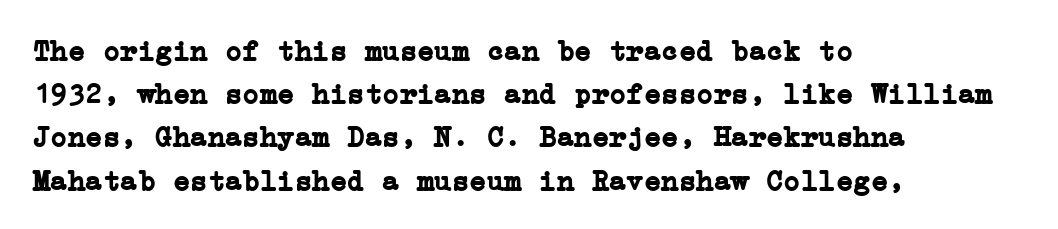
{"serif": "yes", "italic": "no", "bold": "yes", "weight": "semibold", "width": "normal", "stroke_contrast": "low", "x_height": "medium", "underline": "no", "align": "left", "line_spacing": "normal", "line_spacing_ratio": 1.49, "letter_spacing": "normal", "letter_spacing_em": 0.0, "glyph_px": 29}
